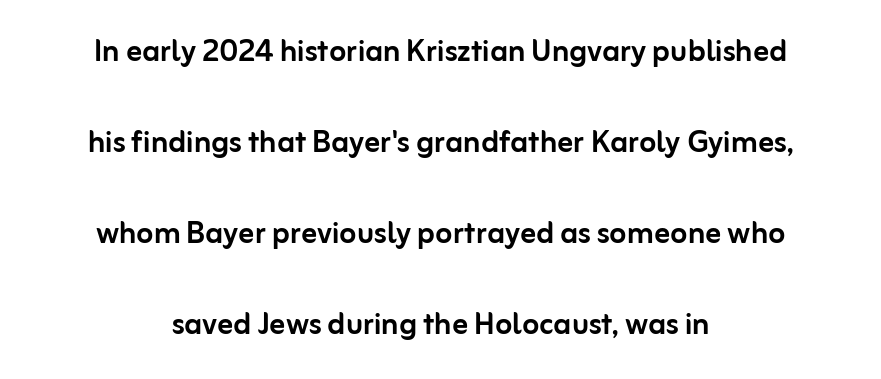
{"serif": "no", "italic": "no", "width": "normal", "stroke_contrast": "low", "x_height": "medium", "monospaced": "no", "underline": "no", "align": "center", "line_spacing": "loose", "line_spacing_ratio": 2.33, "letter_spacing": "normal", "letter_spacing_em": 0.0, "glyph_px": 39}
